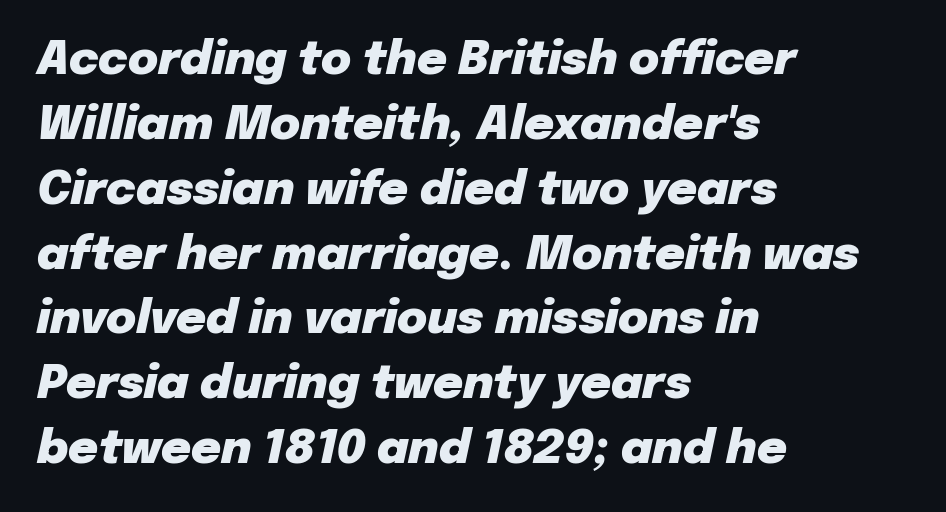
The image shows 46 px heavy type, italic (leaning right); set left-aligned, normal line spacing (1.41x), normal letter spacing, not underlined; low stroke contrast and a medium x-height.
